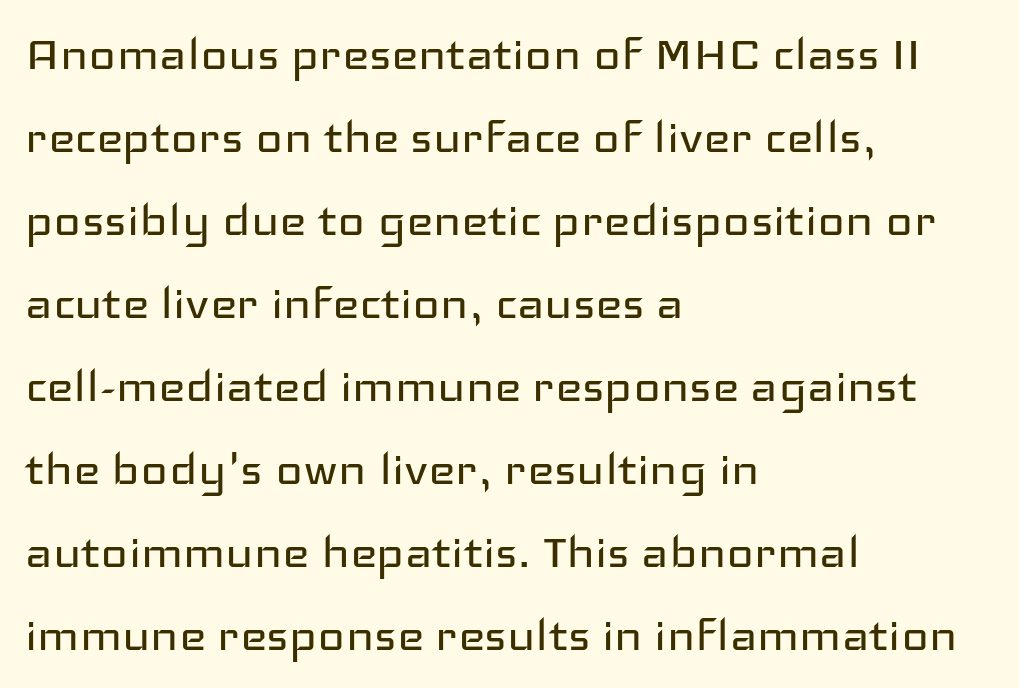
The image shows 58 px regular-weight, wide sans-serif type, upright; set left-aligned, normal line spacing (1.43x), normal letter spacing, not underlined; low stroke contrast and a medium x-height.
